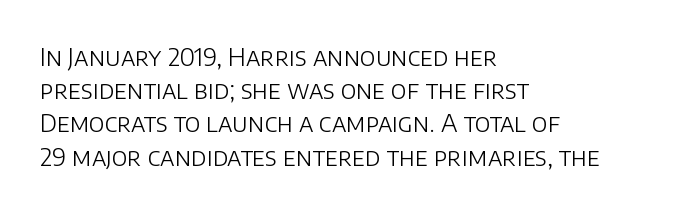
These lines sit exactly where default settings would place them. Decoration check: the copy has no underline. The typeface has the unassuming heft of standard copy or less. Horizontal alignment here is leftward, the default for most running prose.
